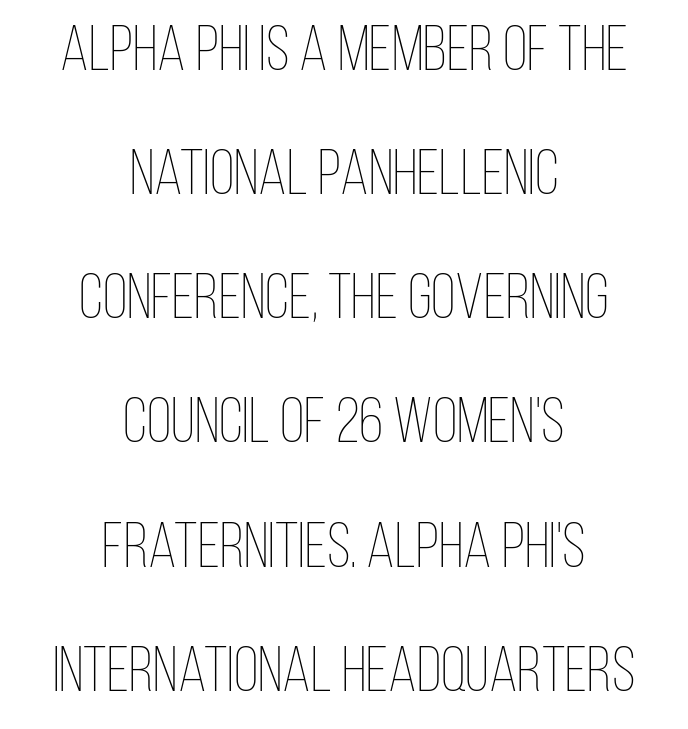
The image shows 64 px thin, condensed type, upright; set centered, loose line spacing (1.94x), normal letter spacing, not underlined; low stroke contrast and a large x-height.
